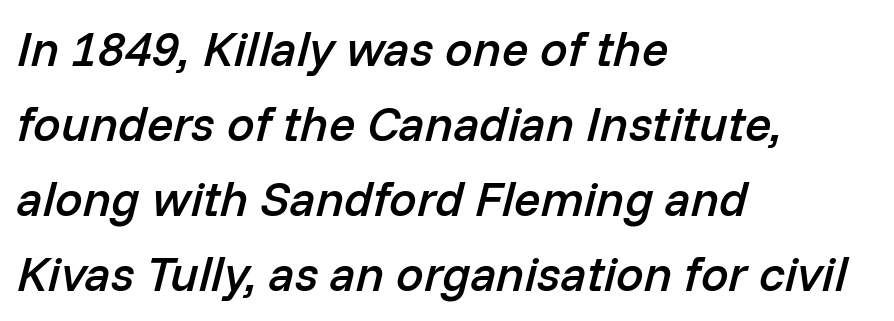
{"italic": "yes", "lean": "right", "slant_degrees": 14, "bold": "semi", "weight": "semibold", "width": "normal", "stroke_contrast": "low", "x_height": "medium", "monospaced": "no", "underline": "no", "align": "left", "line_spacing": "normal", "line_spacing_ratio": 1.53, "letter_spacing": "normal", "letter_spacing_em": 0.0, "glyph_px": 49}
